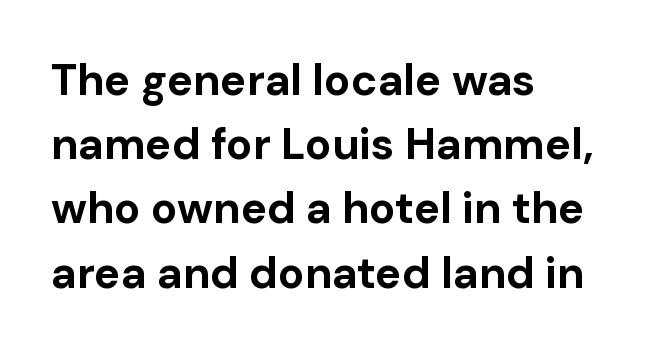
The image shows 44 px bold sans-serif type, upright; set left-aligned, normal line spacing (1.46x), normal letter spacing, not underlined; low stroke contrast and a medium x-height.
